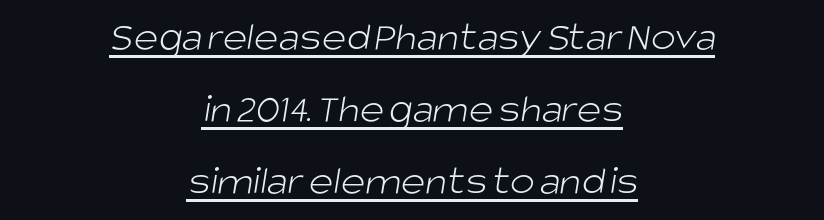
Q: Is the text bold? A: No.
Q: Is the typeface a serif or a sans-serif typeface? A: Sans-serif.
Q: Is the text underlined? A: Yes.
Q: How is the paragraph aligned? A: Centered.
Q: Is the spacing between letters normal or unusually wide? A: Normal.
Q: Width (condensed, normal, or wide)? A: Normal.
Q: Stroke contrast? A: Low.
Q: x-height? A: Large.
Q: Monospaced? A: No.
